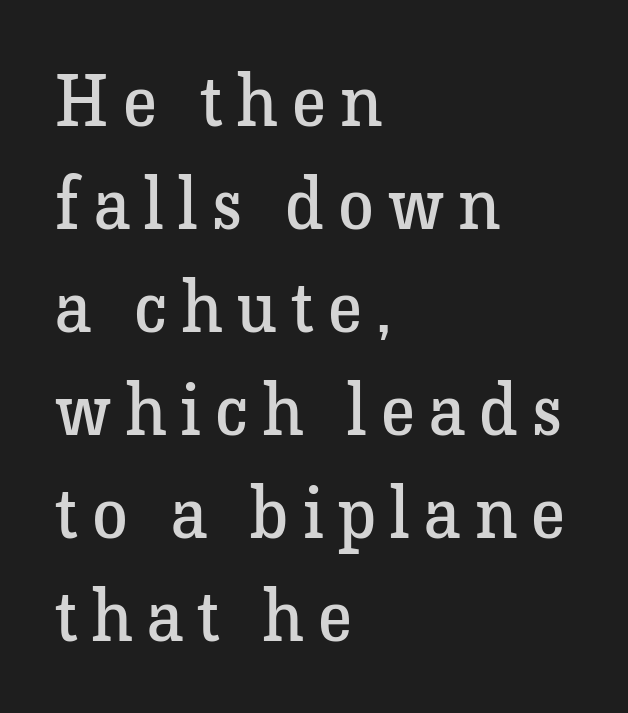
The characters display serif detailing at their extremities. Horizontally, the lines are justified to the leading edge only. Varying glyph widths throughout — classic text-font behaviour. Does the lettering tilt? It doesn't — this is upright. Spacing between characters has been opened up far beyond the box default. The foot of each line stays bare and open.
